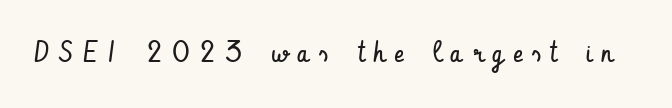
{"serif": "no", "italic": "no", "bold": "no", "weight": "regular", "width": "condensed", "stroke_contrast": "low", "x_height": "small", "monospaced": "no", "underline": "no", "letter_spacing": "wide", "letter_spacing_em": 0.32, "glyph_px": 29}
